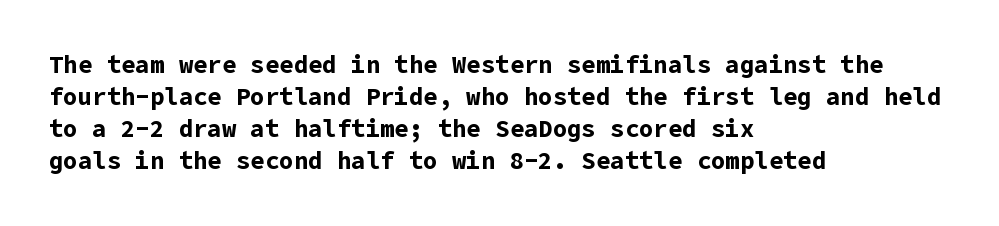
Q: Is the text bold? A: Yes.
Q: Is the text italic (slanted)? A: No, it is upright.
Q: Is the text underlined? A: No.
Q: How is the paragraph aligned? A: Left-aligned.
Q: Is the spacing between letters normal or unusually wide? A: Normal.
Q: Is the spacing between lines tight, normal or loose? A: Normal.
